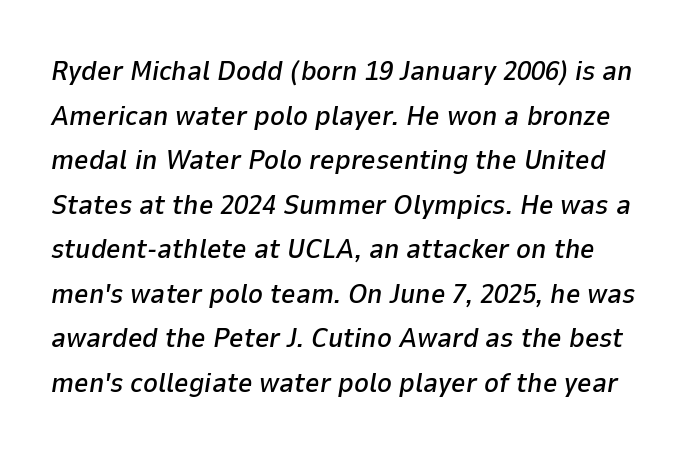
Q: Is the text italic (slanted)? A: Yes, it leans right by about 9 degrees.
Q: Is the text underlined? A: No.
Q: Is the spacing between letters normal or unusually wide? A: Normal.
Q: Is the spacing between lines tight, normal or loose? A: Normal.
Q: Width (condensed, normal, or wide)? A: Normal.
Q: Stroke contrast? A: Low.
Q: x-height? A: Medium.
Q: Monospaced? A: No.
